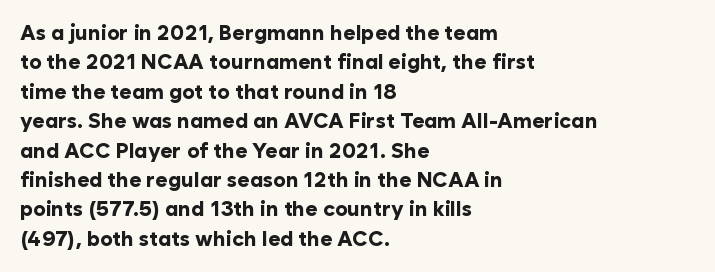
The image shows 21 px bold type, upright; set left-aligned, normal line spacing (1.4x), normal letter spacing, not underlined.
